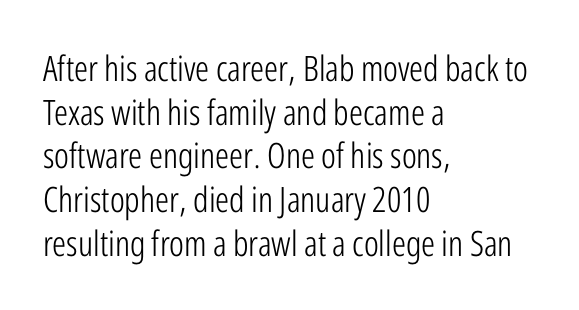
The image shows 35 px light, condensed sans-serif type, upright; set left-aligned, normal line spacing (1.25x), normal letter spacing, not underlined; low stroke contrast and a medium x-height.
